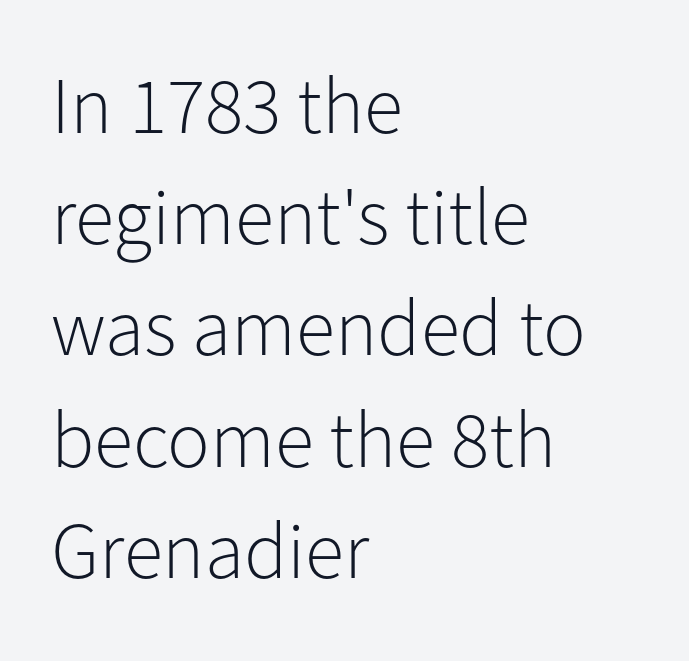
The vertical gap from one line to the next is medium. This is not heavy type; no bold has been used. A typesetter would label this face a sans. Notice how the stems are strictly vertical — no italics here. Words appear dense and cohesive because spacing is normal. A typesetter would call this proportional, since set widths differ per character.
